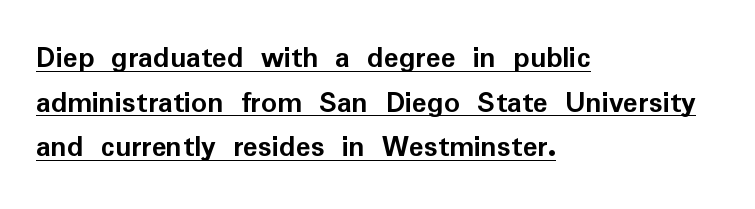
{"serif": "no", "italic": "no", "bold": "yes", "weight": "semibold", "width": "normal", "stroke_contrast": "low", "x_height": "medium", "monospaced": "no", "underline": "yes", "align": "left", "line_spacing": "normal", "line_spacing_ratio": 1.44, "letter_spacing": "normal", "letter_spacing_em": 0.0, "glyph_px": 31}
